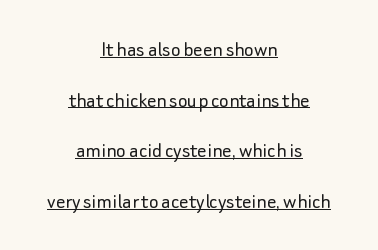
The image shows 23 px text type, upright; set centered, loose line spacing (2.2x), normal letter spacing, underlined.
